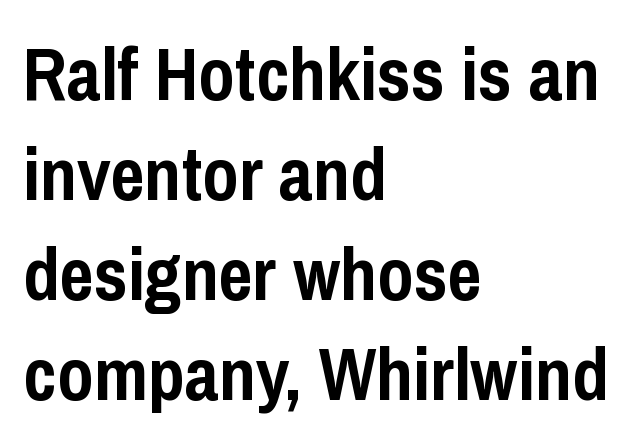
{"serif": "no", "italic": "no", "bold": "yes", "weight": "semibold", "width": "condensed", "stroke_contrast": "low", "x_height": "medium", "monospaced": "no", "underline": "no", "align": "left", "line_spacing": "normal", "line_spacing_ratio": 1.35, "letter_spacing": "normal", "letter_spacing_em": 0.0, "glyph_px": 74}
